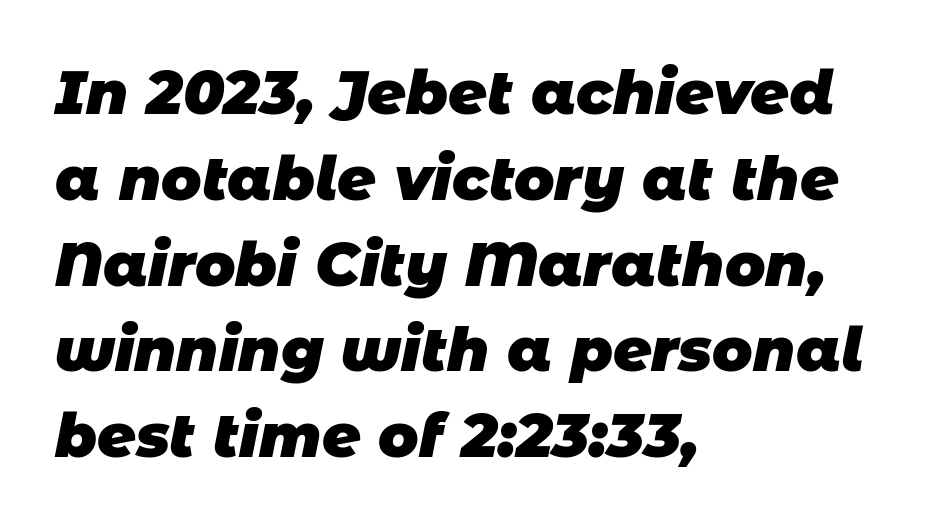
Q: Is the text bold? A: Yes.
Q: Is the typeface a serif or a sans-serif typeface? A: Sans-serif.
Q: Is the text underlined? A: No.
Q: How is the paragraph aligned? A: Left-aligned.
Q: Is the spacing between letters normal or unusually wide? A: Normal.
Q: Is the spacing between lines tight, normal or loose? A: Normal.
Q: Width (condensed, normal, or wide)? A: Normal.
Q: Stroke contrast? A: Low.
Q: x-height? A: Large.
Q: Monospaced? A: No.
